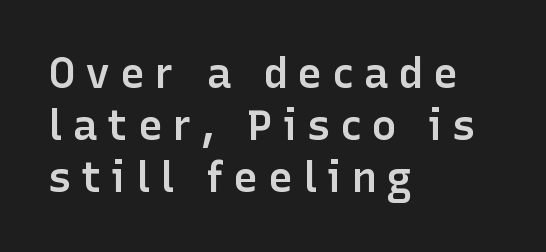
{"serif": "no", "italic": "no", "bold": "semi", "weight": "semibold", "width": "normal", "stroke_contrast": "low", "x_height": "medium", "monospaced": "no", "underline": "no", "align": "left", "line_spacing_ratio": 1.24, "letter_spacing": "wide", "letter_spacing_em": 0.23, "glyph_px": 42}
